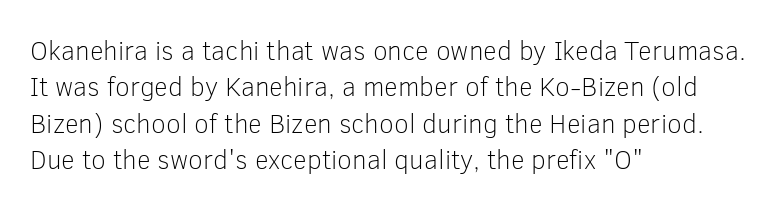
{"italic": "no", "bold": "no", "underline": "no", "align": "left", "line_spacing": "normal", "line_spacing_ratio": 1.35, "letter_spacing": "normal", "letter_spacing_em": 0.0, "glyph_px": 27}
